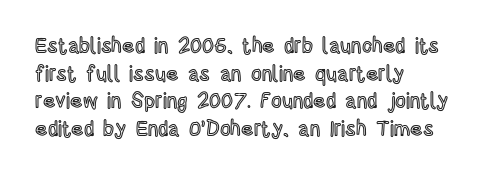
Every character sits straight up, as roman type does. Decoration check: the copy has no underline. A normal amount of white space separates one row of letters from the next. The passage shown has conventional tracking throughout.
